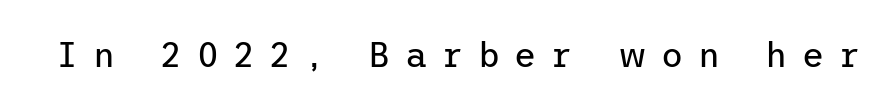
The image shows 34 px regular-weight sans-serif type, upright; set unusually wide letter spacing (+0.42 em), not underlined; low stroke contrast and a medium x-height.
